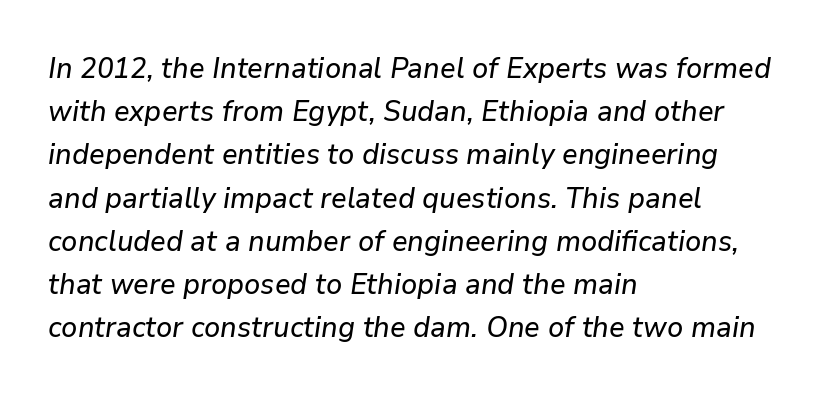
The image shows 29 px text type, italic (leaning right); set left-aligned, normal line spacing (1.49x), normal letter spacing, not underlined; low stroke contrast and a medium x-height.
